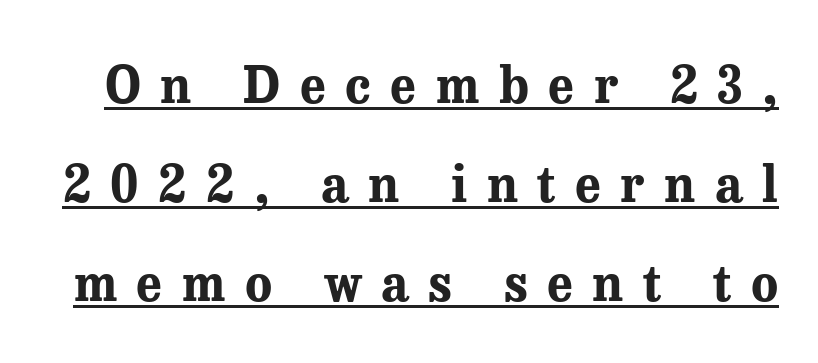
{"serif": "yes", "italic": "no", "bold": "yes", "weight": "bold", "width": "normal", "stroke_contrast": "medium", "x_height": "medium", "monospaced": "no", "underline": "yes", "line_spacing": "loose", "line_spacing_ratio": 1.98, "letter_spacing": "wide", "letter_spacing_em": 0.39, "glyph_px": 50}
